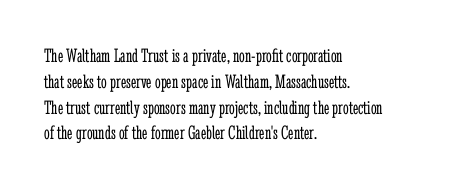
Interline gaps are of average width in this sample. Style check: upright. Tracking here is standard; glyphs follow each other at the usual distance. Stroke mass is kept to a normal reading level or below. Beneath every word, the page is bare. Leftover space on each line is placed entirely after the last word.
